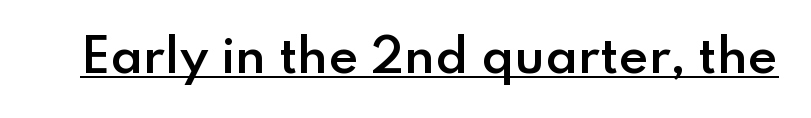
Note: no serifs on the glyphs. The passage shown is underscored from start to finish. The type is set solid horizontally, with unmodified tracking. The specimen reads as upright at a glance.
